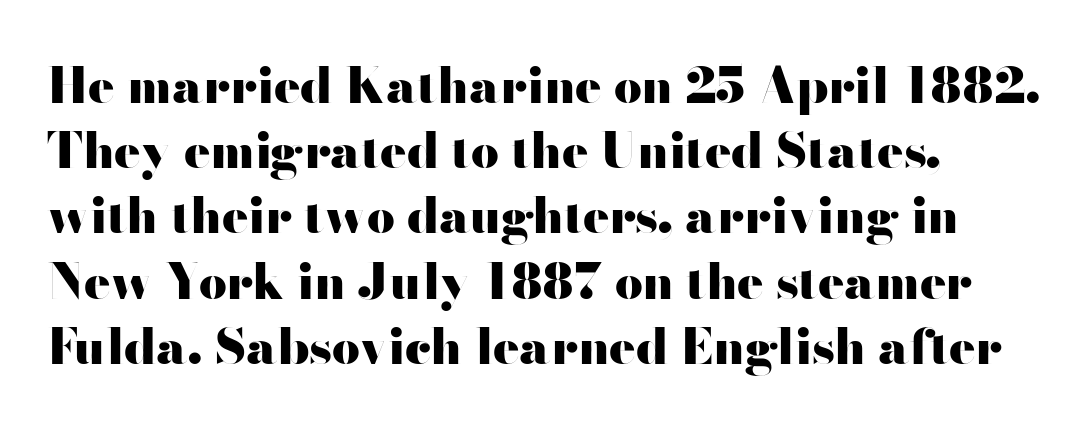
The image shows 49 px heavy, wide sans-serif type, upright; set left-aligned, normal line spacing (1.33x), normal letter spacing, not underlined; high stroke contrast and a small x-height.
